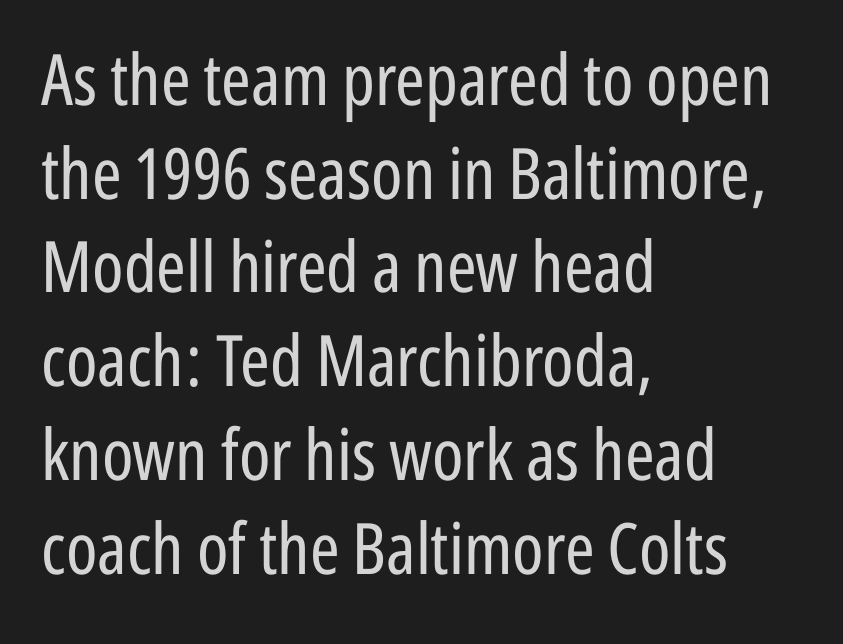
The image shows 71 px regular-weight, condensed sans-serif type, upright; set left-aligned, normal line spacing (1.32x), normal letter spacing, not underlined; low stroke contrast and a medium x-height.
